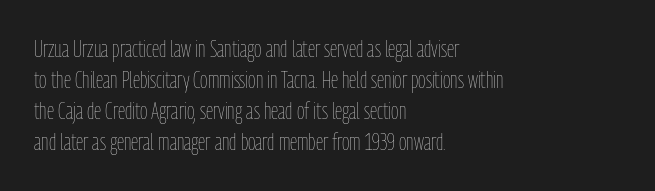
Posture: upright roman. The ragged edge is on the right, which tells us the setting is flush left. Reading down the column, the eye jumps a familiar distance to each next line. The specimen omits any rule beneath the text block's lines. The face looks like a standard text weight, possibly lighter.
